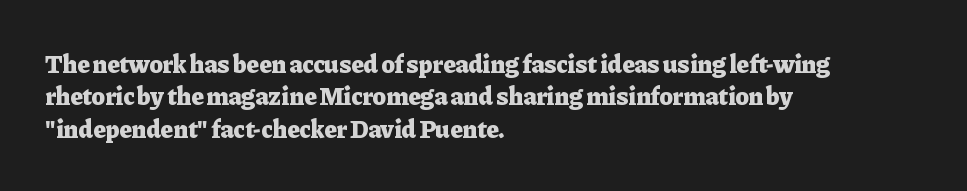
A typesetter would mark this as roman, not italic. The strokes are fattened all the way to bold. Beneath every word, the page is bare. The letters sit at their default tracking, neither squeezed nor spread. Notice how the passage keeps a crisp vertical edge on the left only. The lines sit at an ordinary, default distance from one another.
